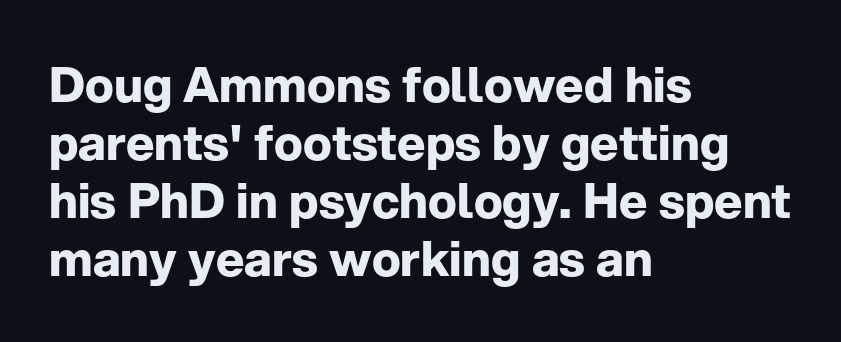
{"serif": "no", "italic": "no", "bold": "yes", "weight": "bold", "width": "normal", "stroke_contrast": "low", "x_height": "medium", "monospaced": "no", "underline": "no", "align": "left", "line_spacing_ratio": 1.21, "letter_spacing": "normal", "letter_spacing_em": 0.0, "glyph_px": 48}
